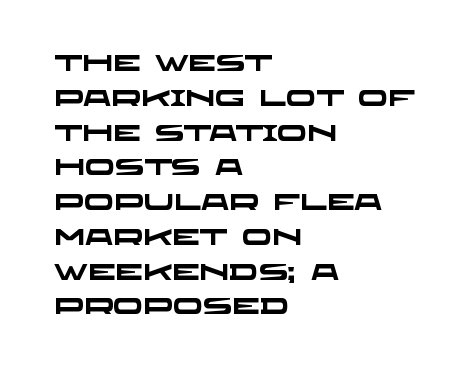
{"bold": "yes", "underline": "no", "align": "left", "line_spacing": "normal", "line_spacing_ratio": 1.58, "letter_spacing": "normal", "letter_spacing_em": 0.0, "glyph_px": 22}
